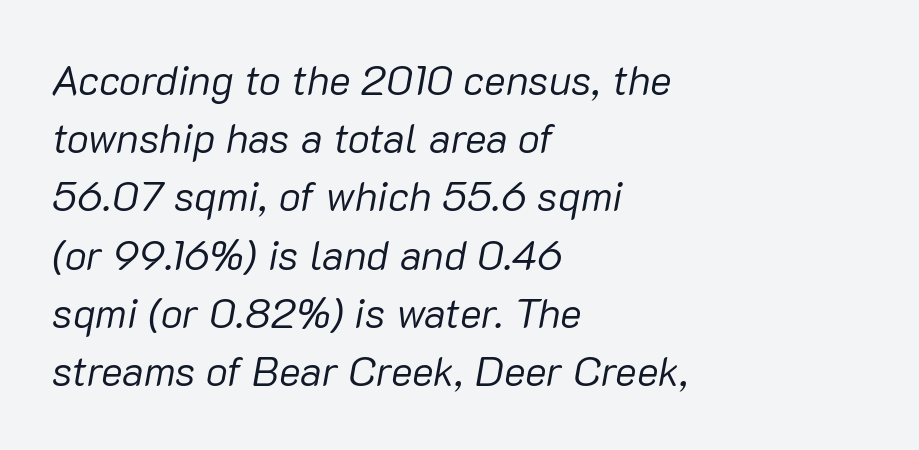
Q: Is the text bold? A: No.
Q: Is the text italic (slanted)? A: Yes, it leans right by about 10 degrees.
Q: Is the text underlined? A: No.
Q: How is the paragraph aligned? A: Left-aligned.
Q: Is the spacing between letters normal or unusually wide? A: Normal.
Q: Is the spacing between lines tight, normal or loose? A: Normal.
Q: Width (condensed, normal, or wide)? A: Normal.
Q: Stroke contrast? A: Low.
Q: x-height? A: Medium.
Q: Monospaced? A: No.
